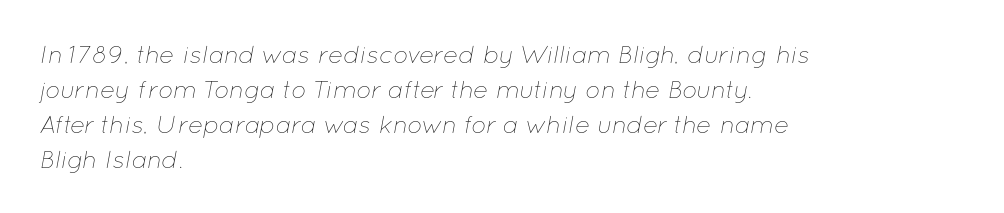
Q: Is the text bold? A: No.
Q: Is the text italic (slanted)? A: Yes, it leans right by about 12 degrees.
Q: Is the text underlined? A: No.
Q: How is the paragraph aligned? A: Left-aligned.
Q: Is the spacing between letters normal or unusually wide? A: Normal.
Q: Is the spacing between lines tight, normal or loose? A: Normal.
